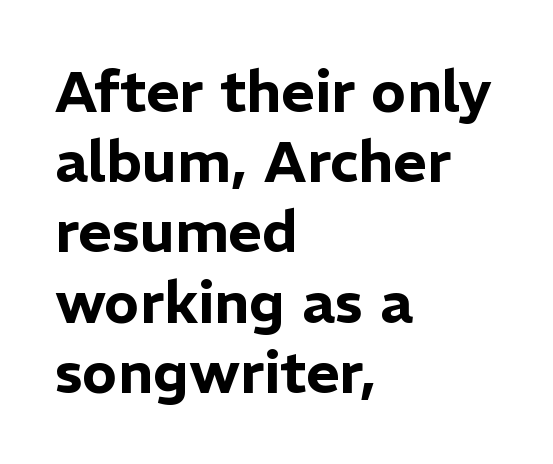
{"serif": "no", "italic": "no", "width": "normal", "stroke_contrast": "low", "x_height": "medium", "monospaced": "no", "underline": "no", "align": "left", "line_spacing_ratio": 1.21, "letter_spacing": "normal", "letter_spacing_em": 0.0, "glyph_px": 58}
